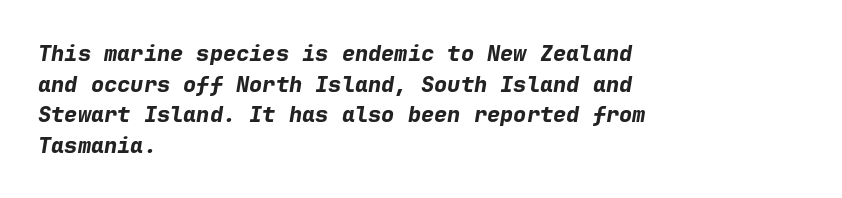
The image shows 22 px bold type, italic (leaning right); set left-aligned, normal line spacing (1.39x), normal letter spacing, not underlined.
